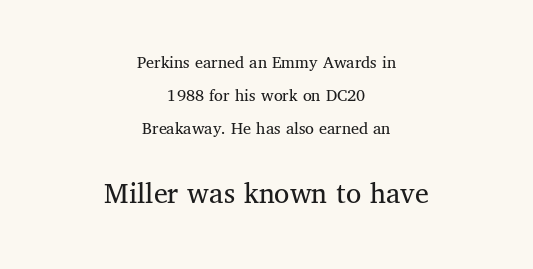
There is no visible air inserted between adjacent glyphs. In terms of posture, this sample is upright. Does the bottom block carry the larger type? Yes, it does. Clear beneath every line of the passage. These lines are rendered in a variable-pitch font. Regarding serifs, this sample has them.
